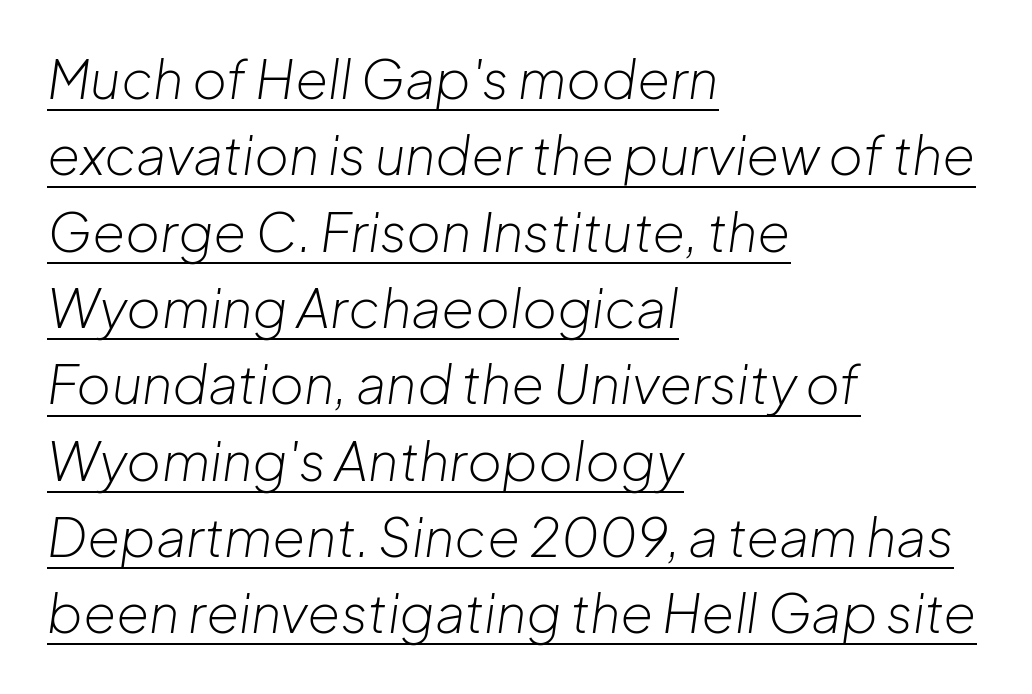
Q: Is the text bold? A: No.
Q: Is the text italic (slanted)? A: Yes, it leans right by about 8 degrees.
Q: Is the text underlined? A: Yes.
Q: How is the paragraph aligned? A: Left-aligned.
Q: Is the spacing between letters normal or unusually wide? A: Normal.
Q: Is the spacing between lines tight, normal or loose? A: Normal.
Q: Width (condensed, normal, or wide)? A: Normal.
Q: Stroke contrast? A: Low.
Q: x-height? A: Medium.
Q: Monospaced? A: No.
